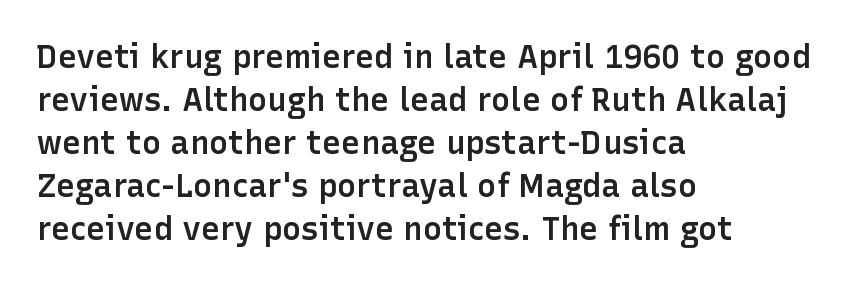
The image shows 32 px semibold sans-serif type, upright; set left-aligned, normal line spacing (1.34x), normal letter spacing, not underlined; low stroke contrast and a medium x-height.
